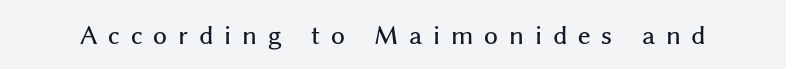
Q: Is the text italic (slanted)? A: No, it is upright.
Q: Is the text underlined? A: No.
Q: Is the spacing between letters normal or unusually wide? A: Unusually wide.
